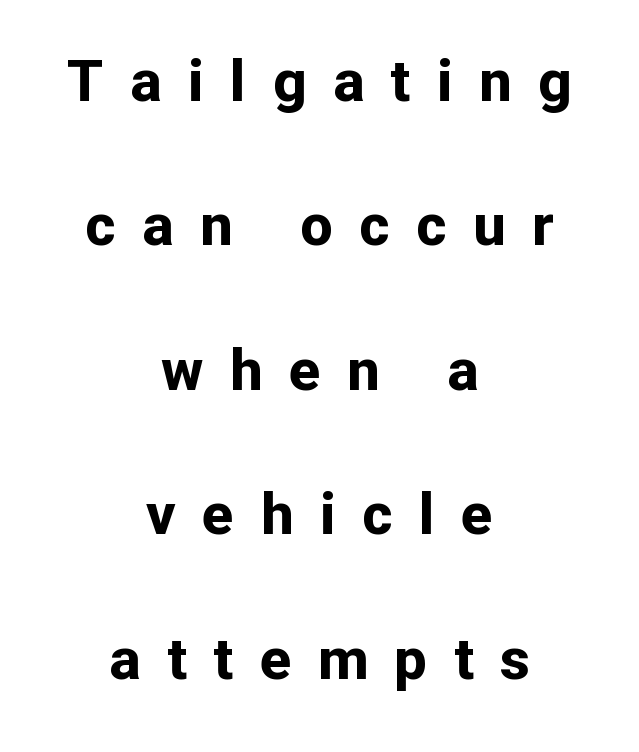
{"serif": "no", "italic": "no", "bold": "yes", "weight": "bold", "width": "normal", "stroke_contrast": "low", "x_height": "medium", "monospaced": "no", "underline": "no", "align": "center", "line_spacing": "loose", "line_spacing_ratio": 2.49, "letter_spacing": "wide", "letter_spacing_em": 0.46, "glyph_px": 58}
